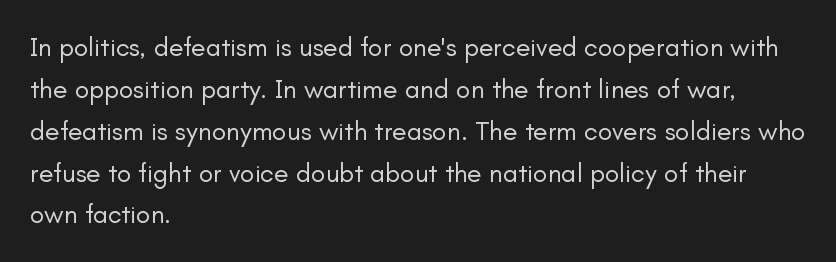
{"italic": "no", "bold": "no", "underline": "no", "align": "left", "line_spacing": "normal", "line_spacing_ratio": 1.55, "letter_spacing": "normal", "letter_spacing_em": 0.0, "glyph_px": 27}
